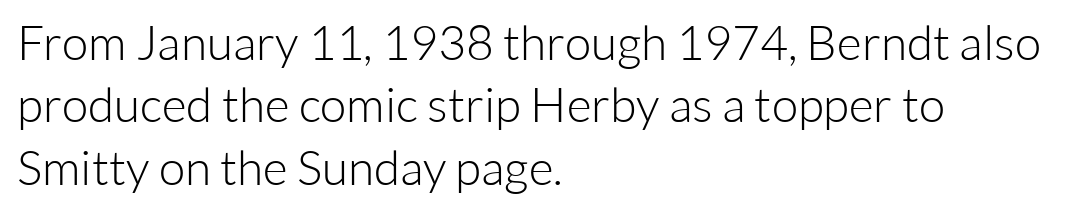
Q: Is the text bold? A: No.
Q: Is the text italic (slanted)? A: No, it is upright.
Q: Is the typeface a serif or a sans-serif typeface? A: Sans-serif.
Q: Is the text underlined? A: No.
Q: How is the paragraph aligned? A: Left-aligned.
Q: Is the spacing between letters normal or unusually wide? A: Normal.
Q: Is the spacing between lines tight, normal or loose? A: Normal.
Q: Width (condensed, normal, or wide)? A: Normal.
Q: Stroke contrast? A: Low.
Q: x-height? A: Medium.
Q: Monospaced? A: No.
